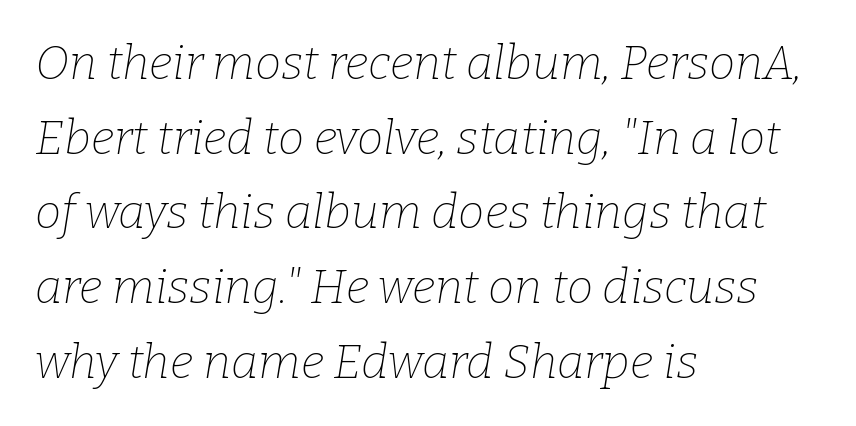
{"serif": "yes", "italic": "yes", "lean": "right", "slant_degrees": 9, "bold": "no", "weight": "thin", "width": "normal", "stroke_contrast": "low", "x_height": "medium", "monospaced": "no", "underline": "no", "align": "left", "line_spacing": "normal", "line_spacing_ratio": 1.59, "letter_spacing": "normal", "letter_spacing_em": 0.0, "glyph_px": 47}
